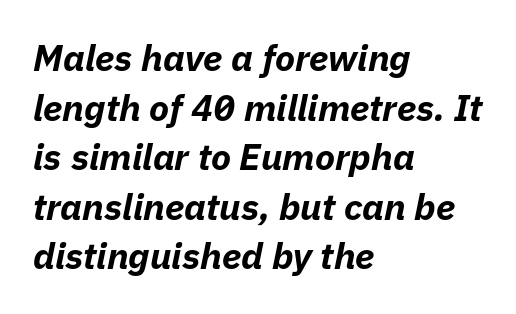
The image shows 37 px bold type, italic (leaning right); set left-aligned, normal line spacing (1.34x), normal letter spacing, not underlined; low stroke contrast and a medium x-height.
